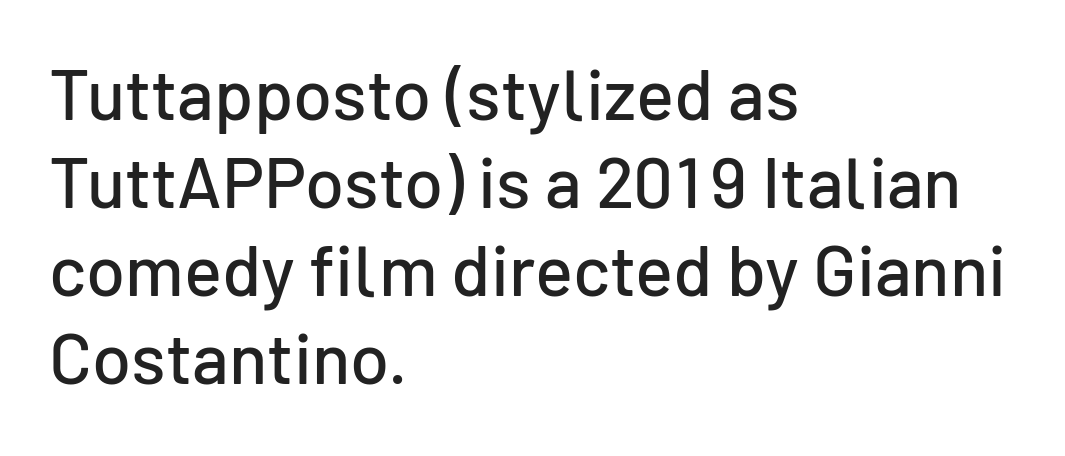
Q: Is the text italic (slanted)? A: No, it is upright.
Q: Is the typeface a serif or a sans-serif typeface? A: Sans-serif.
Q: Is the text underlined? A: No.
Q: How is the paragraph aligned? A: Left-aligned.
Q: Is the spacing between letters normal or unusually wide? A: Normal.
Q: Width (condensed, normal, or wide)? A: Normal.
Q: Stroke contrast? A: Low.
Q: x-height? A: Medium.
Q: Monospaced? A: No.
